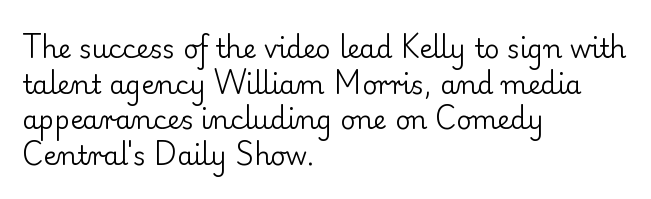
{"italic": "no", "bold": "no", "underline": "no", "align": "left", "line_spacing": "normal", "line_spacing_ratio": 1.37, "letter_spacing": "normal", "letter_spacing_em": 0.0, "glyph_px": 26}
